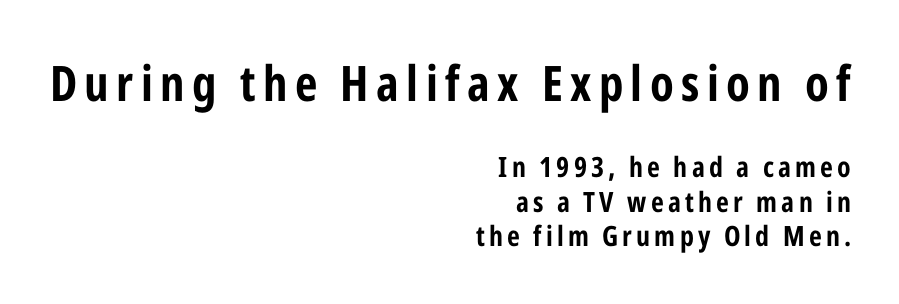
Every stem runs plumb, perpendicular to the baseline. Character widths vary here, with narrow letters taking less room than wide ones. As a designer I'd log this as weight 700, bold. Layout note: lines flush right. The earlier block is typeset at a bigger size than the later block.
